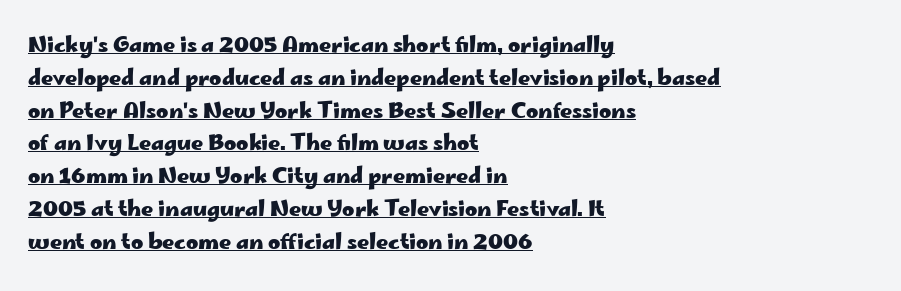
Q: Is the text bold? A: Yes.
Q: Is the text italic (slanted)? A: No, it is upright.
Q: Is the text underlined? A: Yes.
Q: How is the paragraph aligned? A: Left-aligned.
Q: Is the spacing between letters normal or unusually wide? A: Normal.
Q: Is the spacing between lines tight, normal or loose? A: Normal.
